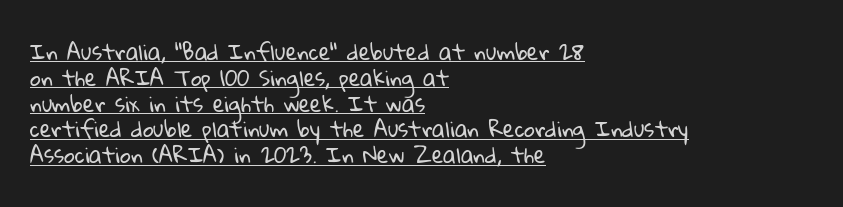
The image shows 21 px text type; set left-aligned, line spacing 1.23x, normal letter spacing, underlined.
